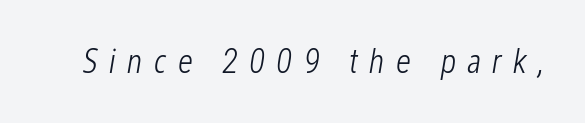
Q: Is the text bold? A: No.
Q: Is the text italic (slanted)? A: Yes, it leans right by about 12 degrees.
Q: Is the text underlined? A: No.
Q: Is the spacing between letters normal or unusually wide? A: Unusually wide.
Q: Width (condensed, normal, or wide)? A: Condensed.
Q: Stroke contrast? A: Low.
Q: x-height? A: Medium.
Q: Monospaced? A: No.
